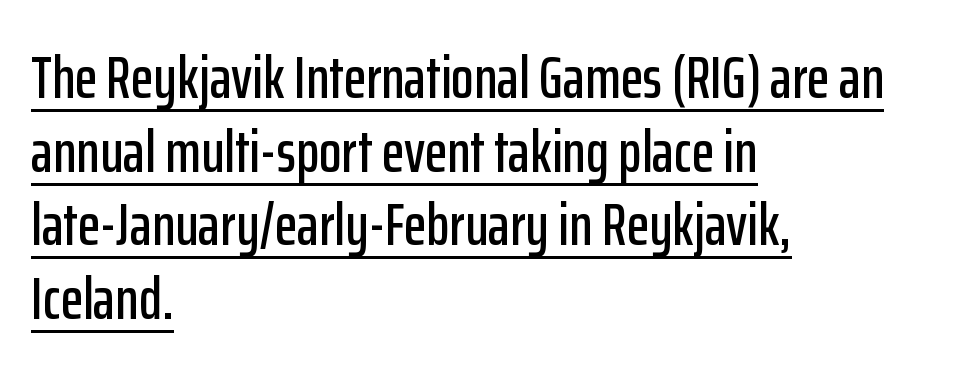
Q: Is the text italic (slanted)? A: No, it is upright.
Q: Is the typeface a serif or a sans-serif typeface? A: Sans-serif.
Q: Is the text underlined? A: Yes.
Q: How is the paragraph aligned? A: Left-aligned.
Q: Is the spacing between letters normal or unusually wide? A: Normal.
Q: Is the spacing between lines tight, normal or loose? A: Normal.
Q: Width (condensed, normal, or wide)? A: Condensed.
Q: Stroke contrast? A: Low.
Q: x-height? A: Medium.
Q: Monospaced? A: No.
